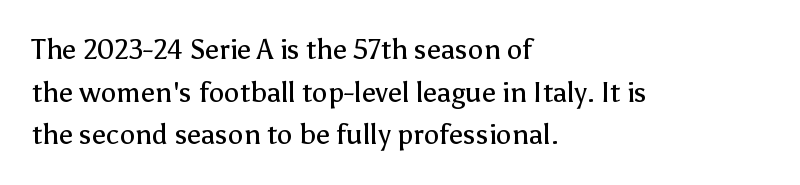
{"serif": "no", "italic": "no", "bold": "no", "weight": "regular", "width": "normal", "stroke_contrast": "low", "x_height": "medium", "monospaced": "no", "underline": "no", "align": "left", "line_spacing": "normal", "line_spacing_ratio": 1.52, "letter_spacing": "normal", "letter_spacing_em": 0.0, "glyph_px": 28}
